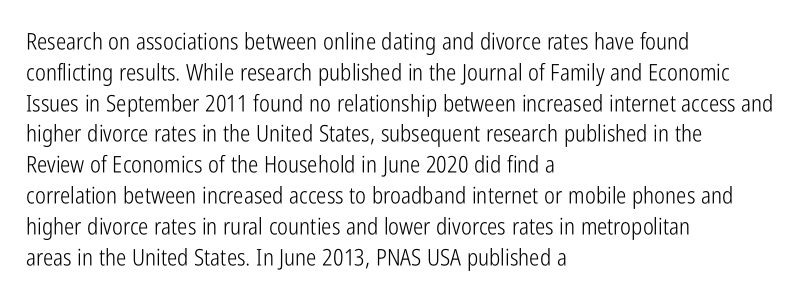
Q: Is the text bold? A: No.
Q: Is the text italic (slanted)? A: No, it is upright.
Q: Is the text underlined? A: No.
Q: How is the paragraph aligned? A: Left-aligned.
Q: Is the spacing between letters normal or unusually wide? A: Normal.
Q: Is the spacing between lines tight, normal or loose? A: Normal.
